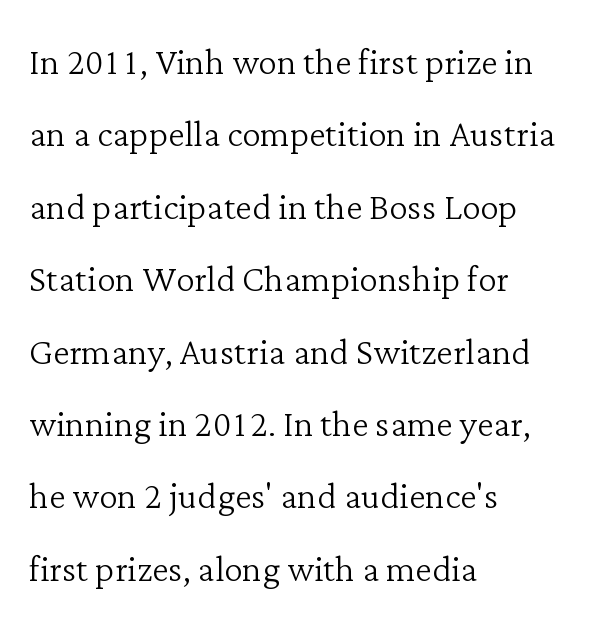
The image shows 47 px light serif type, upright; set left-aligned, normal line spacing (1.54x), normal letter spacing, not underlined; low stroke contrast and a medium x-height.
